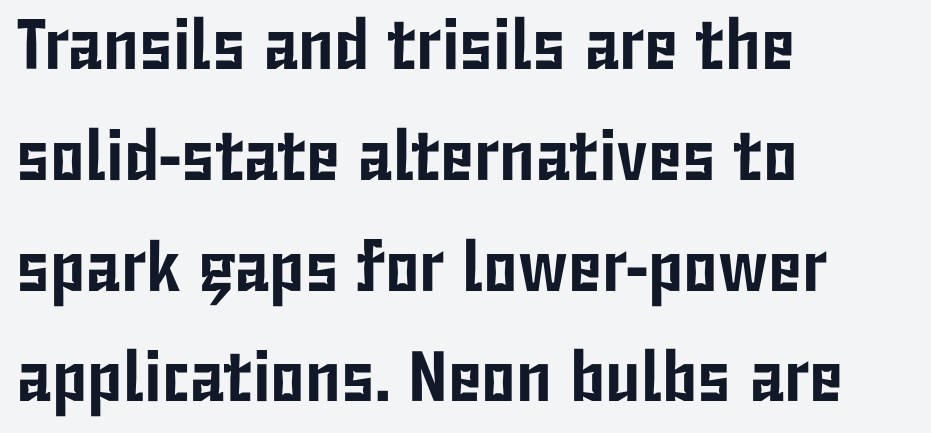
The image shows 71 px condensed sans-serif type, upright; set left-aligned, normal line spacing (1.56x), normal letter spacing, not underlined; low stroke contrast and a medium x-height.
